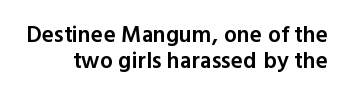
Q: Is the text bold? A: Semi-bold.
Q: Is the text italic (slanted)? A: No, it is upright.
Q: Is the text underlined? A: No.
Q: Is the spacing between letters normal or unusually wide? A: Normal.
Q: Is the spacing between lines tight, normal or loose? A: Tight.
